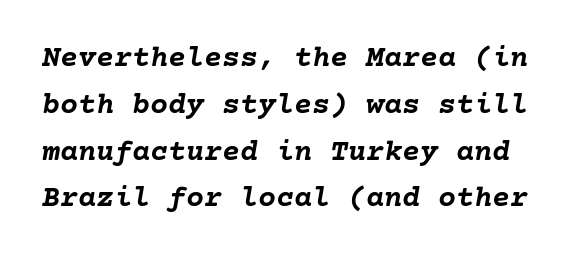
{"italic": "yes", "lean": "right", "slant_degrees": 10, "bold": "yes", "weight": "semibold", "width": "normal", "stroke_contrast": "low", "x_height": "medium", "underline": "no", "line_spacing": "normal", "line_spacing_ratio": 1.56, "letter_spacing": "normal", "letter_spacing_em": 0.0, "glyph_px": 30}
